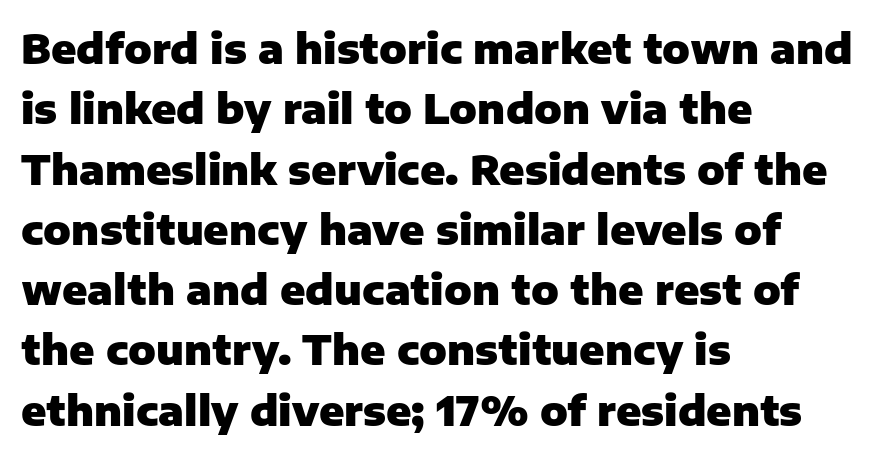
The font's upright variant was chosen for this text. The rendering uses natural spacing where letterforms have individual widths. Type style note: lacks serifs. Descenders are the only things crossing below the line.
